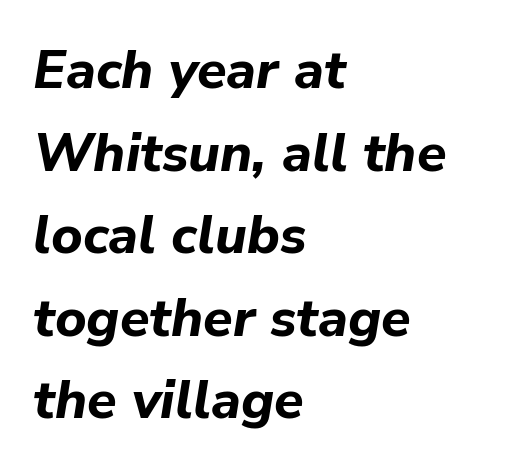
Descenders hang freely into open space. Horizontally, the lines are justified to the leading edge only. A typesetter would call this proportional, since set widths differ per character. Emphasis by weight is at full strength: bold. Vertically, the passage feels balanced, rows spaced as you'd expect. The whole block is typeset with a tilt.
